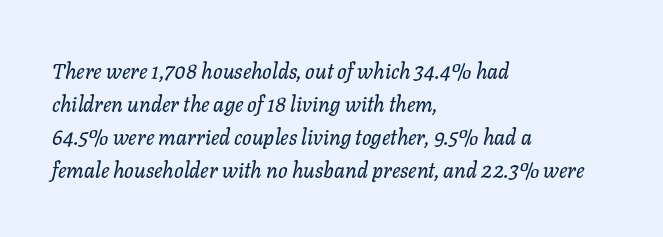
The image shows 21 px text type, italic (leaning right); set left-aligned, normal line spacing (1.57x), normal letter spacing, not underlined.
